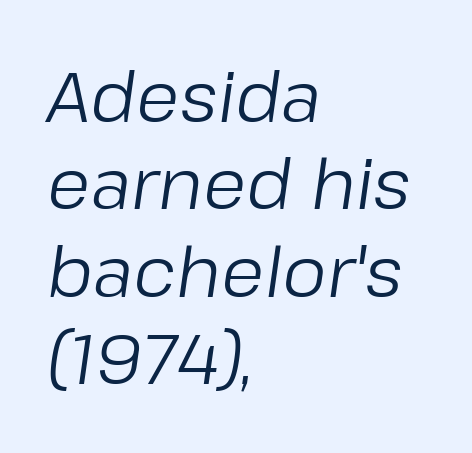
{"italic": "yes", "lean": "right", "slant_degrees": 8, "bold": "no", "weight": "regular", "width": "normal", "stroke_contrast": "low", "x_height": "medium", "monospaced": "no", "underline": "no", "align": "left", "line_spacing": "normal", "line_spacing_ratio": 1.25, "letter_spacing": "normal", "letter_spacing_em": 0.0, "glyph_px": 70}
